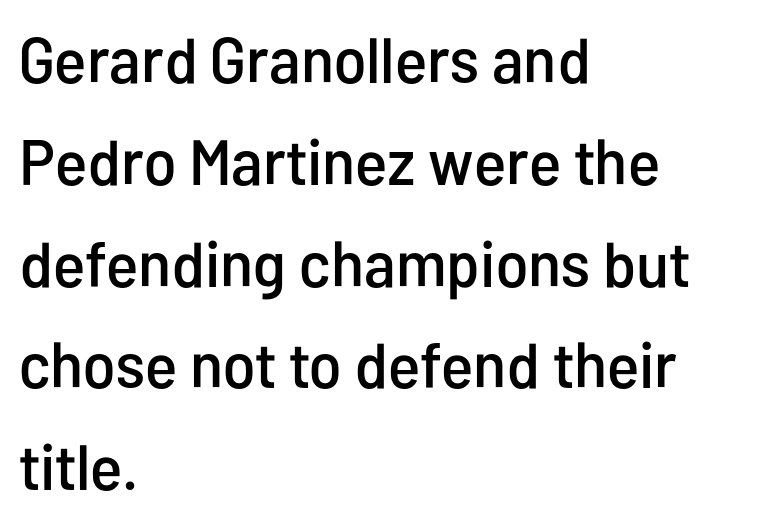
Vertical spacing — default. Underlining? Definitely not there. Nothing unusual about the tracking: characters are spaced as the font intends. Nothing sits at the stroke ends, so this counts as sans-serif. Rendered with straight, roman letterforms. Character widths vary here, with narrow letters taking less room than wide ones.
